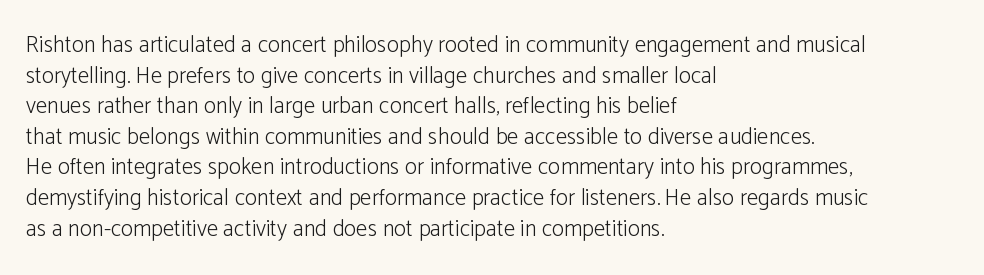
Q: Is the text bold? A: No.
Q: Is the text italic (slanted)? A: No, it is upright.
Q: Is the text underlined? A: No.
Q: How is the paragraph aligned? A: Left-aligned.
Q: Is the spacing between letters normal or unusually wide? A: Normal.
Q: Is the spacing between lines tight, normal or loose? A: Normal.
